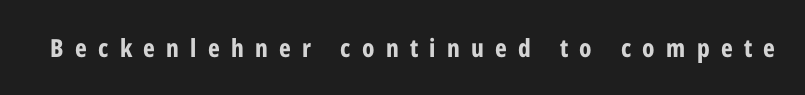
Q: Is the text bold? A: Yes.
Q: Is the text italic (slanted)? A: No, it is upright.
Q: Is the text underlined? A: No.
Q: Is the spacing between letters normal or unusually wide? A: Unusually wide.
